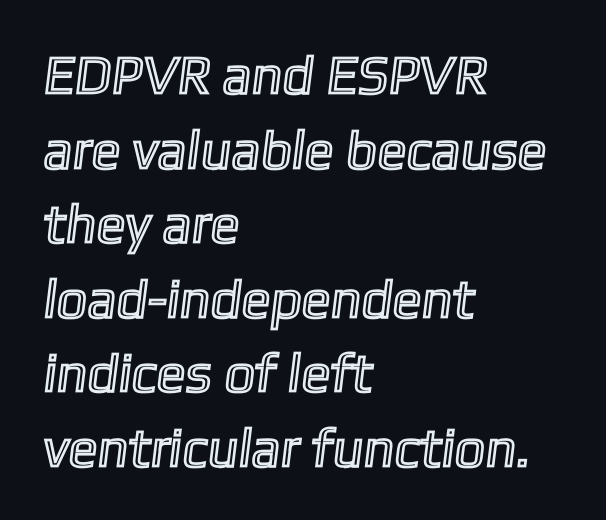
The image shows 54 px text type; set left-aligned, normal line spacing (1.38x), normal letter spacing, not underlined; a medium x-height.
